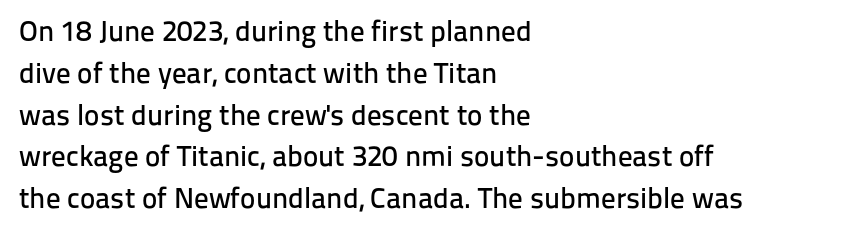
Q: Is the text italic (slanted)? A: No, it is upright.
Q: Is the typeface a serif or a sans-serif typeface? A: Sans-serif.
Q: Is the text underlined? A: No.
Q: How is the paragraph aligned? A: Left-aligned.
Q: Is the spacing between letters normal or unusually wide? A: Normal.
Q: Is the spacing between lines tight, normal or loose? A: Normal.
Q: Width (condensed, normal, or wide)? A: Normal.
Q: Stroke contrast? A: Low.
Q: x-height? A: Medium.
Q: Monospaced? A: No.
